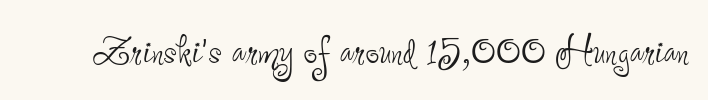
{"serif": "no", "bold": "no", "weight": "thin", "width": "condensed", "stroke_contrast": "low", "x_height": "small", "monospaced": "no", "underline": "no", "letter_spacing": "normal", "letter_spacing_em": 0.0, "glyph_px": 48}
